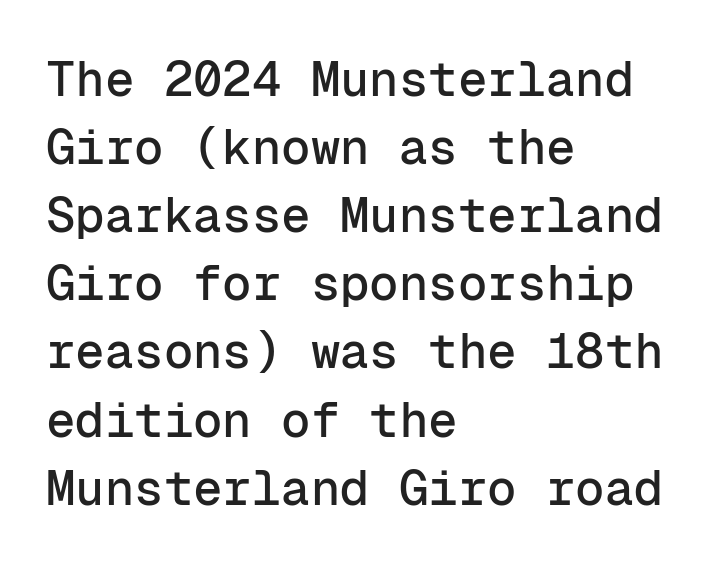
Q: Is the text italic (slanted)? A: No, it is upright.
Q: Is the typeface a serif or a sans-serif typeface? A: Sans-serif.
Q: Is the text underlined? A: No.
Q: How is the paragraph aligned? A: Left-aligned.
Q: Is the spacing between letters normal or unusually wide? A: Normal.
Q: Is the spacing between lines tight, normal or loose? A: Normal.
Q: Width (condensed, normal, or wide)? A: Normal.
Q: Stroke contrast? A: Low.
Q: x-height? A: Medium.
Q: Monospaced? A: Yes.
